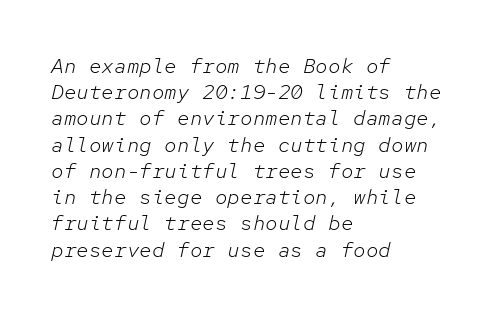
Default kerning and tracking; the words read as compact shapes. The letters are slanted; this is an italic face. Leading: standard. Honestly, there is no underline to notice here at all.
